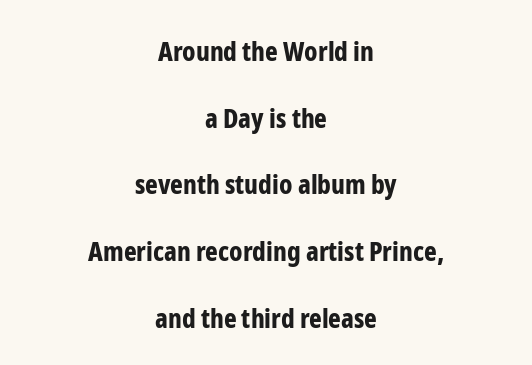
These lines were composed using upright roman letters. Widely set lines give the paragraph a tall, airy silhouette. Does the copy run flush right? No — it is centered line by line. A full-strength bold gives these letters their thick strokes.
